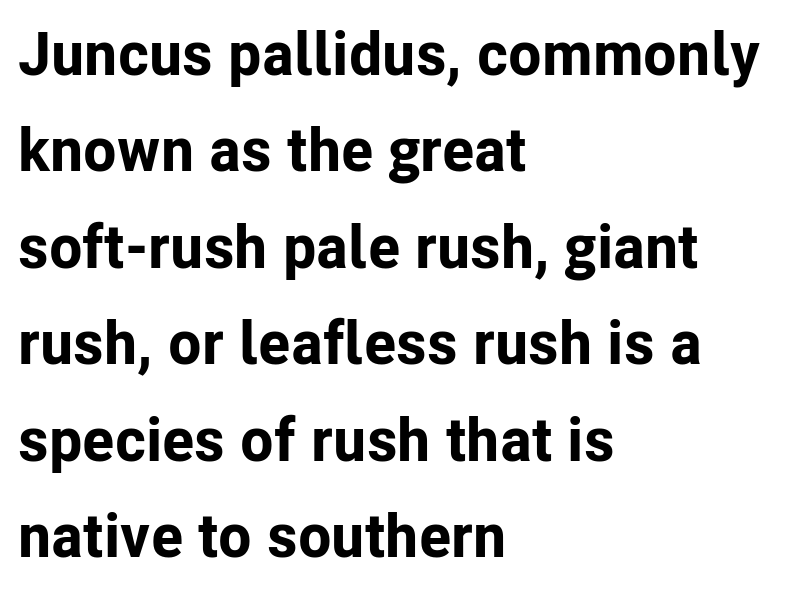
The letters stand upright; this is a roman face. Do the characters align in a grid? No, the font is proportional. Each row of text sits above clean, open space. A typesetter would call this leading conventional body-copy spacing. The typesetter chose a ragged-right arrangement here.
